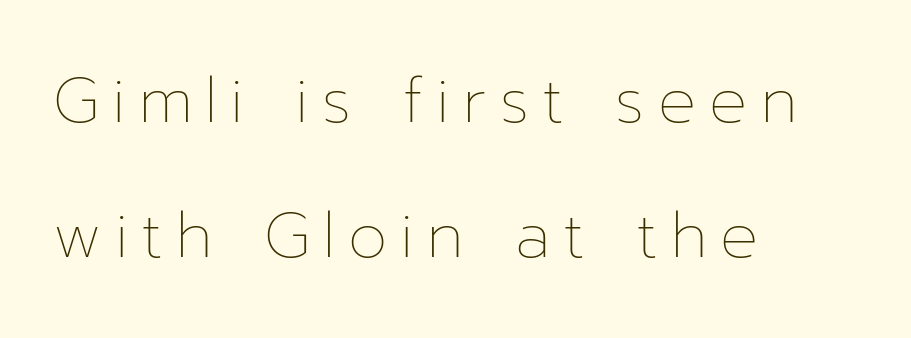
Short note: letters widely spaced. Descender tails drop into unmarked territory. Upright lettering throughout. Think of a printed novel: that variable character pitch is what you see here. Which margin do the lines hug? The left one — the right edge is uneven. No extra ink here — the face is not bold.
